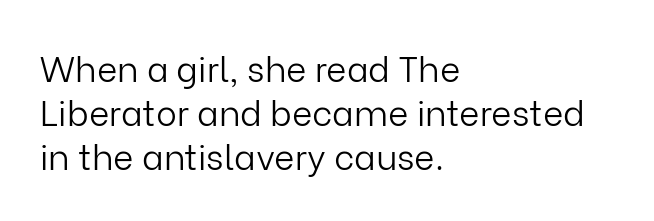
Q: Is the text bold? A: No.
Q: Is the text italic (slanted)? A: No, it is upright.
Q: Is the typeface a serif or a sans-serif typeface? A: Sans-serif.
Q: Is the text underlined? A: No.
Q: How is the paragraph aligned? A: Left-aligned.
Q: Is the spacing between letters normal or unusually wide? A: Normal.
Q: Is the spacing between lines tight, normal or loose? A: Normal.
Q: Width (condensed, normal, or wide)? A: Normal.
Q: Stroke contrast? A: Low.
Q: x-height? A: Medium.
Q: Monospaced? A: No.
